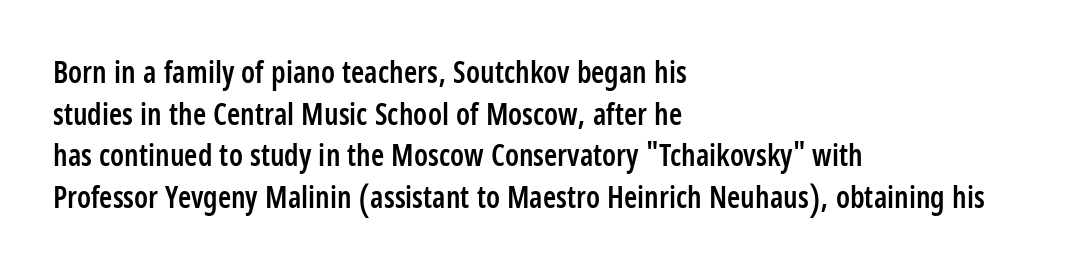
Q: Is the text bold? A: Semi-bold.
Q: Is the text italic (slanted)? A: No, it is upright.
Q: Is the typeface a serif or a sans-serif typeface? A: Sans-serif.
Q: Is the text underlined? A: No.
Q: How is the paragraph aligned? A: Left-aligned.
Q: Is the spacing between letters normal or unusually wide? A: Normal.
Q: Is the spacing between lines tight, normal or loose? A: Normal.
Q: Width (condensed, normal, or wide)? A: Condensed.
Q: Stroke contrast? A: Low.
Q: x-height? A: Large.
Q: Monospaced? A: No.
